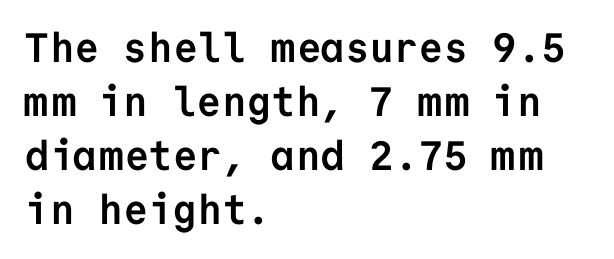
Q: Is the text bold? A: Yes.
Q: Is the text italic (slanted)? A: No, it is upright.
Q: Is the typeface a serif or a sans-serif typeface? A: Sans-serif.
Q: Is the text underlined? A: No.
Q: How is the paragraph aligned? A: Left-aligned.
Q: Is the spacing between letters normal or unusually wide? A: Normal.
Q: Is the spacing between lines tight, normal or loose? A: Normal.
Q: Width (condensed, normal, or wide)? A: Normal.
Q: Stroke contrast? A: Low.
Q: x-height? A: Medium.
Q: Monospaced? A: Yes.
